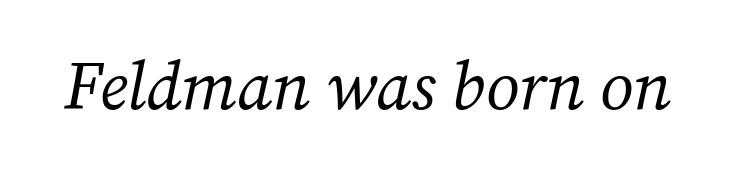
The image shows 68 px regular-weight serif type, italic (leaning right); set normal letter spacing, not underlined; medium stroke contrast and a medium x-height.
